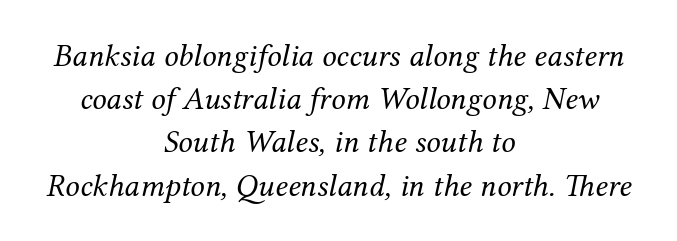
{"serif": "yes", "italic": "yes", "lean": "right", "slant_degrees": 12, "bold": "no", "weight": "regular", "width": "normal", "stroke_contrast": "medium", "x_height": "medium", "monospaced": "no", "underline": "no", "align": "center", "line_spacing": "normal", "line_spacing_ratio": 1.35, "letter_spacing": "normal", "letter_spacing_em": 0.0, "glyph_px": 32}
